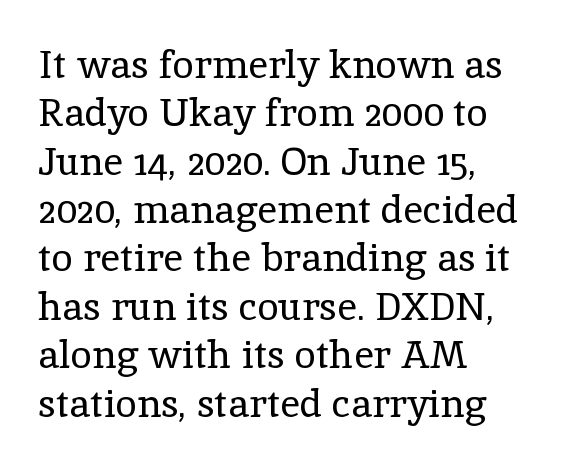
{"serif": "yes", "italic": "no", "bold": "no", "weight": "regular", "width": "normal", "x_height": "medium", "monospaced": "no", "underline": "no", "align": "left", "line_spacing_ratio": 1.24, "letter_spacing": "normal", "letter_spacing_em": 0.0, "glyph_px": 39}
